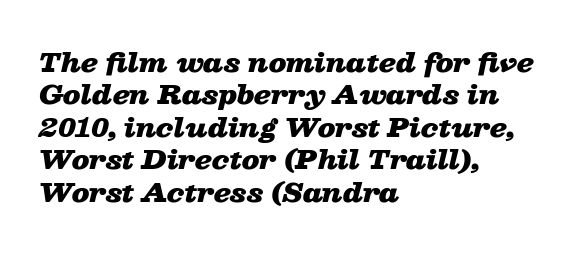
{"italic": "yes", "lean": "right", "slant_degrees": 13, "bold": "yes", "underline": "no", "align": "left", "line_spacing": "normal", "line_spacing_ratio": 1.25, "letter_spacing": "normal", "letter_spacing_em": 0.0, "glyph_px": 26}
